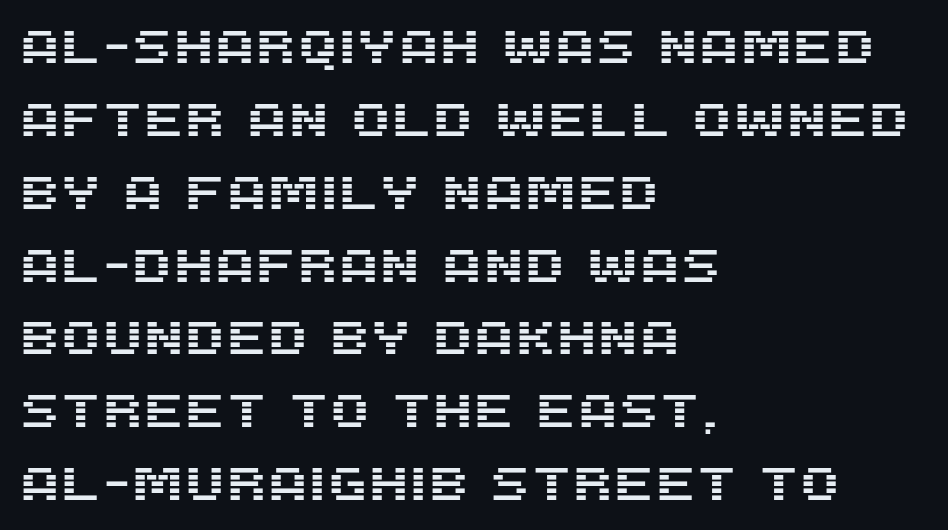
{"serif": "no", "italic": "no", "width": "normal", "stroke_contrast": "medium", "x_height": "large", "monospaced": "no", "underline": "no", "align": "left", "line_spacing": "normal", "line_spacing_ratio": 1.55, "letter_spacing": "normal", "letter_spacing_em": 0.0, "glyph_px": 47}
